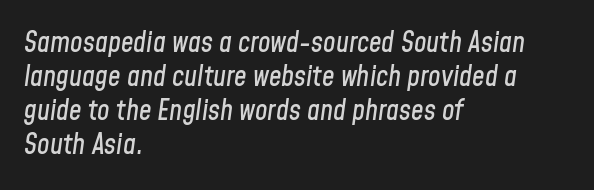
{"italic": "yes", "lean": "right", "slant_degrees": 8, "width": "condensed", "stroke_contrast": "low", "x_height": "medium", "monospaced": "no", "underline": "no", "align": "left", "line_spacing_ratio": 1.21, "letter_spacing": "normal", "letter_spacing_em": 0.0, "glyph_px": 28}
